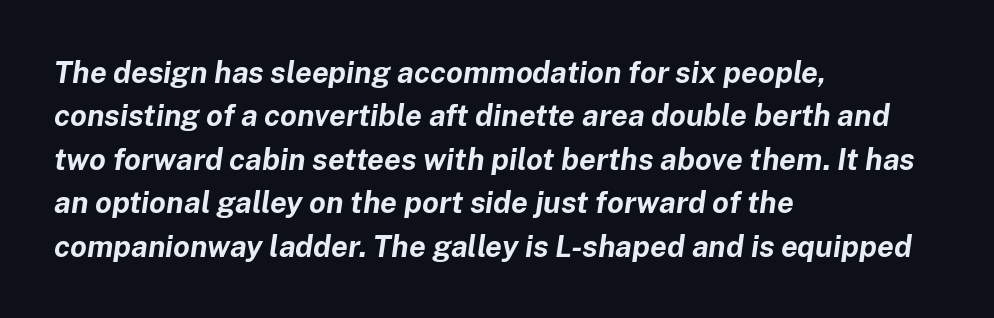
Q: Is the text bold? A: Yes.
Q: Is the text italic (slanted)? A: Yes, it leans right by about 8 degrees.
Q: Is the text underlined? A: No.
Q: How is the paragraph aligned? A: Left-aligned.
Q: Is the spacing between letters normal or unusually wide? A: Normal.
Q: Is the spacing between lines tight, normal or loose? A: Normal.
Q: Width (condensed, normal, or wide)? A: Normal.
Q: Stroke contrast? A: Low.
Q: x-height? A: Medium.
Q: Monospaced? A: No.
